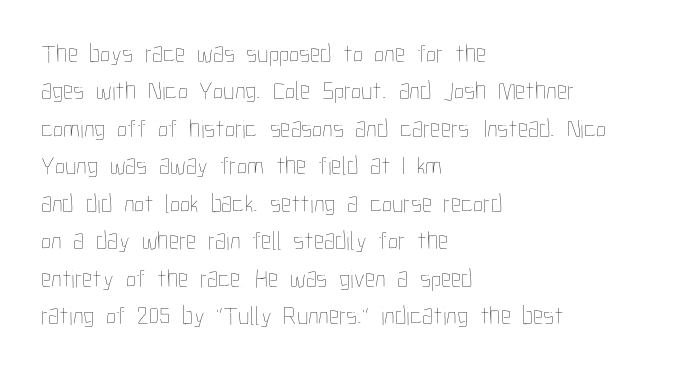
{"italic": "no", "bold": "no", "underline": "no", "align": "left", "line_spacing": "normal", "line_spacing_ratio": 1.44, "letter_spacing": "normal", "letter_spacing_em": 0.0, "glyph_px": 26}
